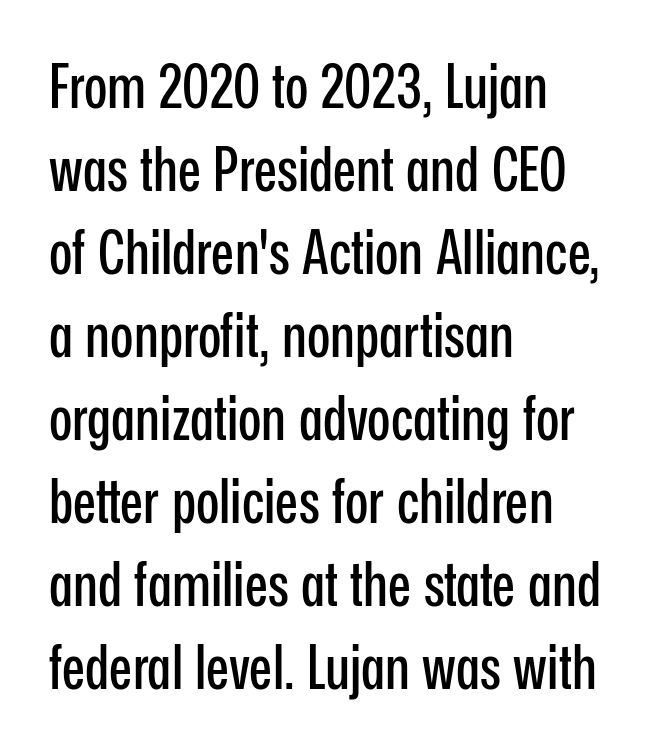
Q: Is the text italic (slanted)? A: No, it is upright.
Q: Is the typeface a serif or a sans-serif typeface? A: Sans-serif.
Q: Is the text underlined? A: No.
Q: How is the paragraph aligned? A: Left-aligned.
Q: Is the spacing between letters normal or unusually wide? A: Normal.
Q: Is the spacing between lines tight, normal or loose? A: Normal.
Q: Width (condensed, normal, or wide)? A: Condensed.
Q: Stroke contrast? A: Low.
Q: x-height? A: Medium.
Q: Monospaced? A: No.
